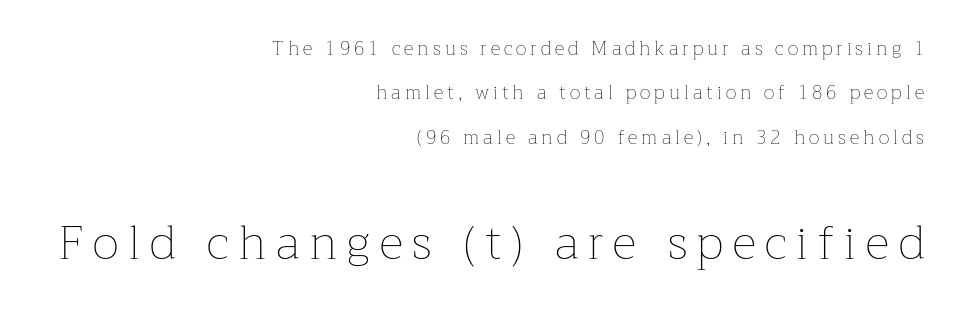
The image shows 47 px thin type, upright; set right-aligned, loose line spacing (2.33x), unusually wide letter spacing (+0.21 em), not underlined; the second (bottom) block is 2.47x larger; low stroke contrast and a medium x-height.
